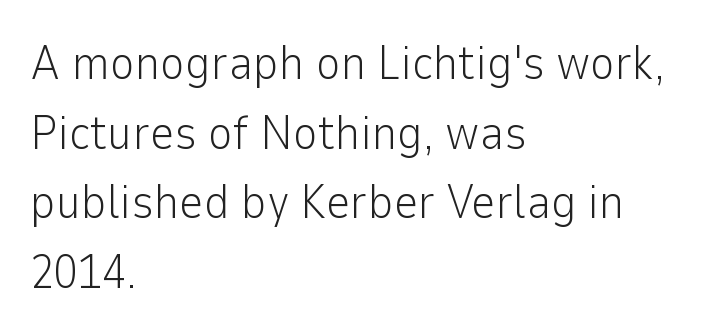
{"serif": "no", "italic": "no", "bold": "no", "weight": "light", "width": "normal", "stroke_contrast": "low", "x_height": "medium", "monospaced": "no", "underline": "no", "align": "left", "line_spacing": "normal", "line_spacing_ratio": 1.45, "letter_spacing": "normal", "letter_spacing_em": 0.0, "glyph_px": 48}
